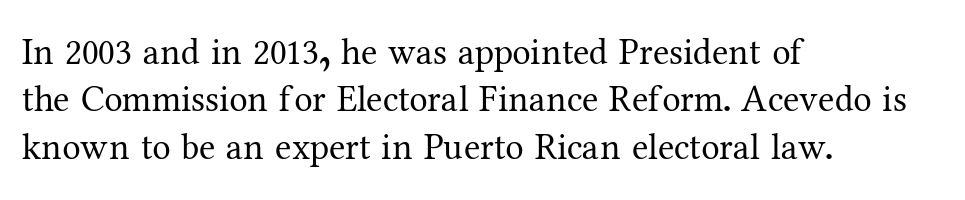
No word sits above an underline. Do the characters align in a grid? No, the font is proportional. The characters display serif detailing at their extremities. The passage shown has conventional tracking throughout. A typesetter would call this leading conventional body-copy spacing.
